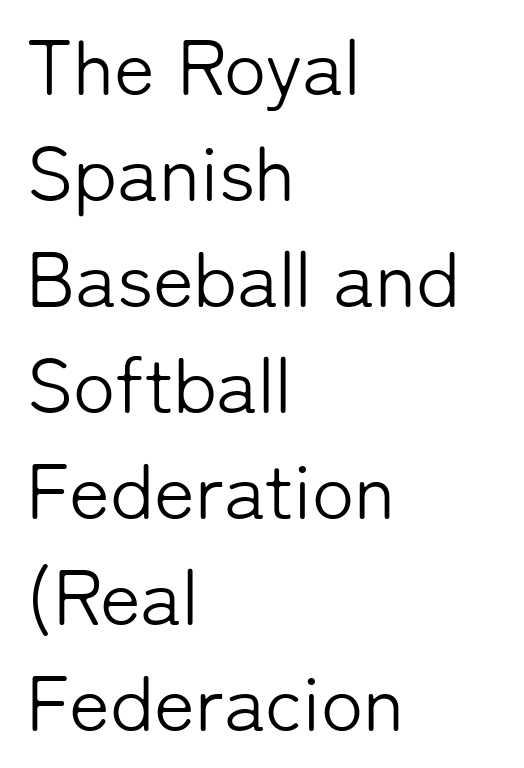
Q: Is the text bold? A: No.
Q: Is the text italic (slanted)? A: No, it is upright.
Q: Is the typeface a serif or a sans-serif typeface? A: Sans-serif.
Q: Is the text underlined? A: No.
Q: How is the paragraph aligned? A: Left-aligned.
Q: Is the spacing between letters normal or unusually wide? A: Normal.
Q: Is the spacing between lines tight, normal or loose? A: Normal.
Q: Width (condensed, normal, or wide)? A: Normal.
Q: Stroke contrast? A: Low.
Q: x-height? A: Medium.
Q: Monospaced? A: No.
